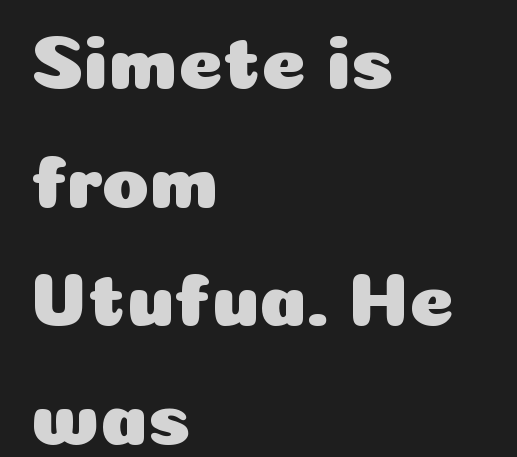
Q: Is the text italic (slanted)? A: No, it is upright.
Q: Is the typeface a serif or a sans-serif typeface? A: Sans-serif.
Q: Is the text underlined? A: No.
Q: How is the paragraph aligned? A: Left-aligned.
Q: Is the spacing between letters normal or unusually wide? A: Normal.
Q: Is the spacing between lines tight, normal or loose? A: Normal.
Q: Width (condensed, normal, or wide)? A: Normal.
Q: Stroke contrast? A: Low.
Q: x-height? A: Medium.
Q: Monospaced? A: No.
